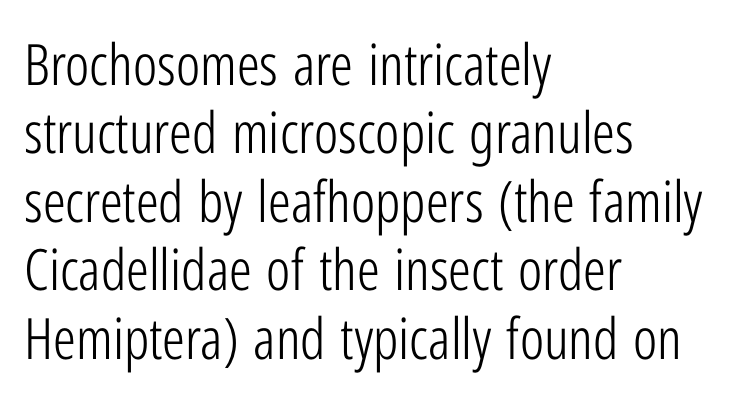
The image shows 57 px light, condensed sans-serif type, upright; set left-aligned, line spacing 1.2x, normal letter spacing, not underlined; low stroke contrast and a medium x-height.
